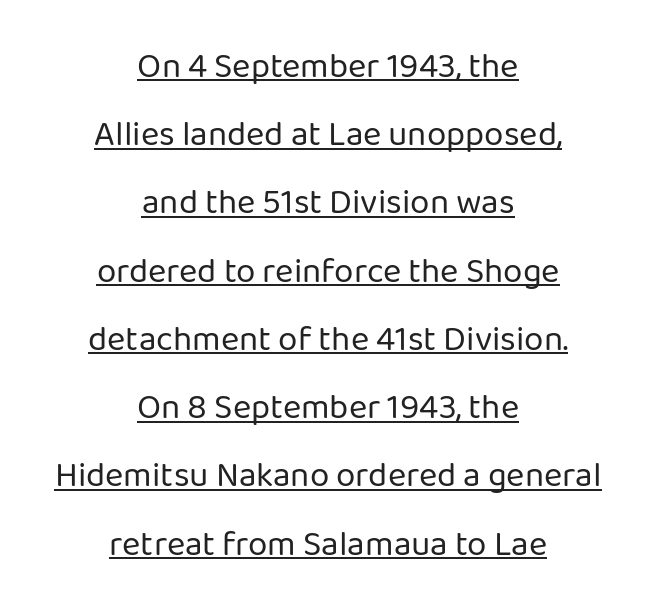
{"serif": "no", "italic": "no", "bold": "no", "weight": "regular", "width": "normal", "stroke_contrast": "low", "x_height": "medium", "monospaced": "no", "underline": "yes", "align": "center", "line_spacing": "loose", "line_spacing_ratio": 1.95, "letter_spacing": "normal", "letter_spacing_em": 0.0, "glyph_px": 35}
